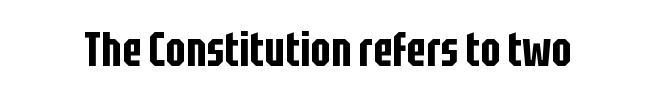
Q: Is the text italic (slanted)? A: No, it is upright.
Q: Is the typeface a serif or a sans-serif typeface? A: Sans-serif.
Q: Is the text underlined? A: No.
Q: Is the spacing between letters normal or unusually wide? A: Normal.
Q: Width (condensed, normal, or wide)? A: Condensed.
Q: Stroke contrast? A: Low.
Q: x-height? A: Large.
Q: Monospaced? A: No.
